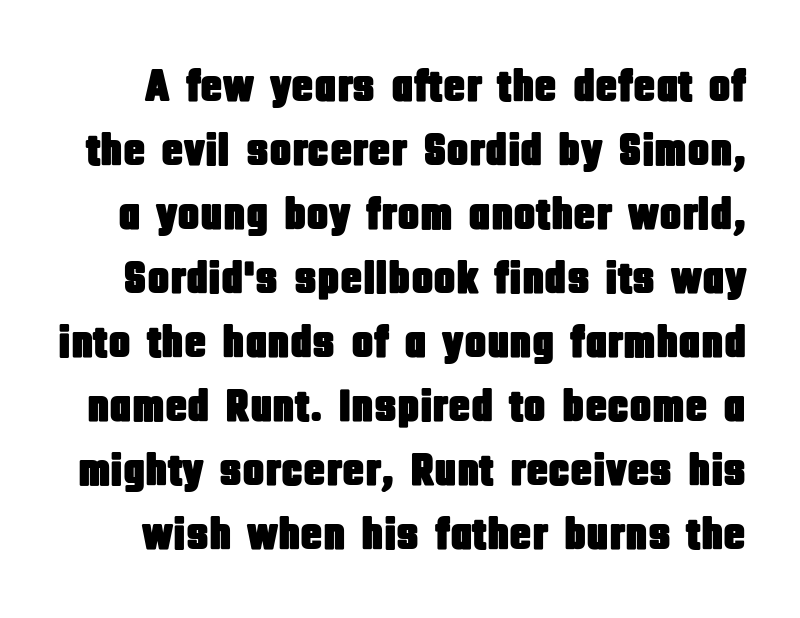
These lines are rendered in a variable-pitch font. The foot of each line stays bare and open. The tracking reads as untouched default to a designer's eye. In terms of posture, this sample is upright. Leading matches the norm, producing a regular column. The characters display no serif detailing; their extremities are plain.
